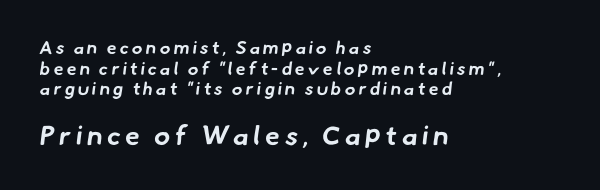
The image shows 27 px bold type; set left-aligned, tight line spacing (1.15x), not underlined; the second (bottom) block is 1.5x larger.
